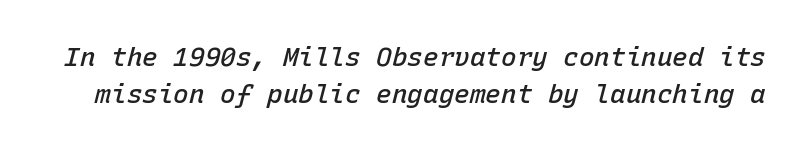
Q: Is the text bold? A: Semi-bold.
Q: Is the text italic (slanted)? A: Yes, it leans right by about 15 degrees.
Q: Is the text underlined? A: No.
Q: Is the spacing between letters normal or unusually wide? A: Normal.
Q: Is the spacing between lines tight, normal or loose? A: Normal.
